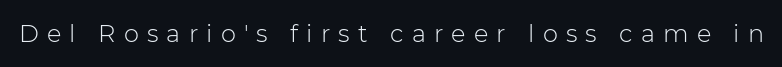
The image shows 24 px text type, upright; set unusually wide letter spacing (+0.34 em), not underlined.
